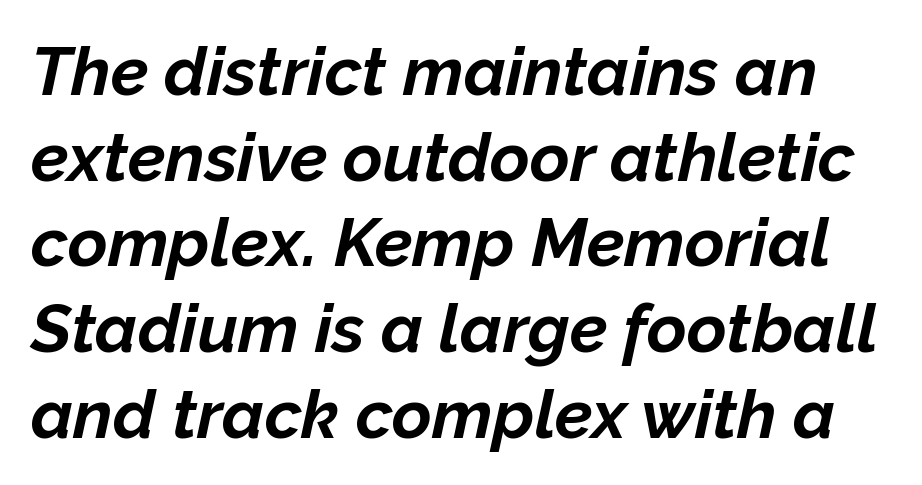
Heavy, bold letterforms. An italicized treatment has been applied to the whole sample. Has an underline been added? It has not. The letterforms sit shoulder to shoulder at normal distance. Proportional: the letters do not fall into vertical columns.
